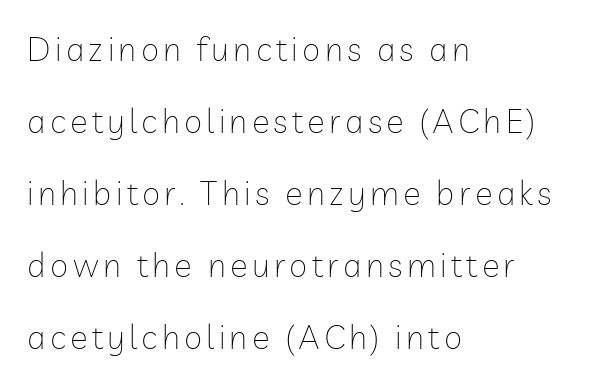
Q: Is the text bold? A: No.
Q: Is the text italic (slanted)? A: No, it is upright.
Q: Is the typeface a serif or a sans-serif typeface? A: Sans-serif.
Q: Is the text underlined? A: No.
Q: How is the paragraph aligned? A: Left-aligned.
Q: Is the spacing between lines tight, normal or loose? A: Loose.
Q: Width (condensed, normal, or wide)? A: Normal.
Q: Stroke contrast? A: Low.
Q: x-height? A: Medium.
Q: Monospaced? A: No.
